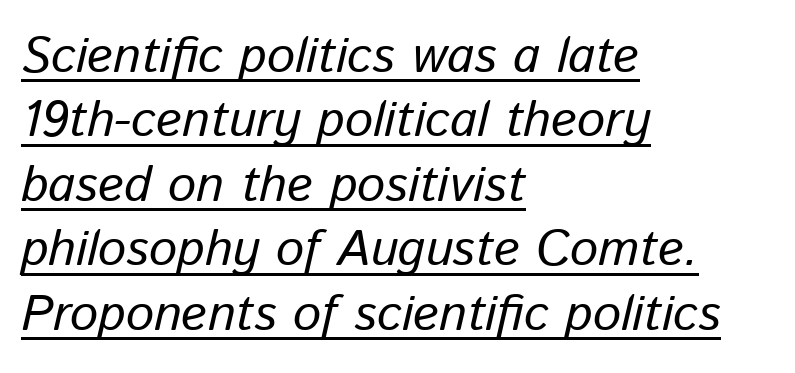
Q: Is the text bold? A: No.
Q: Is the text italic (slanted)? A: Yes, it leans right by about 13 degrees.
Q: Is the text underlined? A: Yes.
Q: How is the paragraph aligned? A: Left-aligned.
Q: Is the spacing between letters normal or unusually wide? A: Normal.
Q: Is the spacing between lines tight, normal or loose? A: Normal.
Q: Width (condensed, normal, or wide)? A: Normal.
Q: Stroke contrast? A: Low.
Q: x-height? A: Medium.
Q: Monospaced? A: No.
